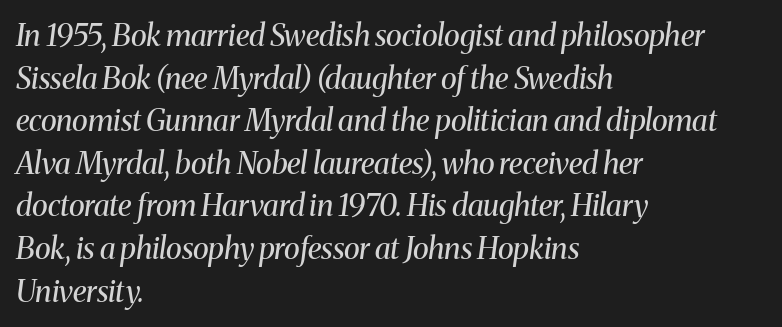
Is this a fixed-width face? No — the glyphs have proportional, varying widths. The paragraph shown leans on its left margin. The type is set solid horizontally, with unmodified tracking. Italic? Definitely — the glyphs are oblique.
